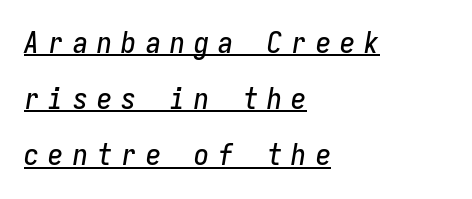
Honestly, the underline is the first thing you notice here. Spacing between characters has been opened up far beyond the box default. Is the block centered? No — it sits flush against the left margin. The font's italic variant was chosen for this text.
